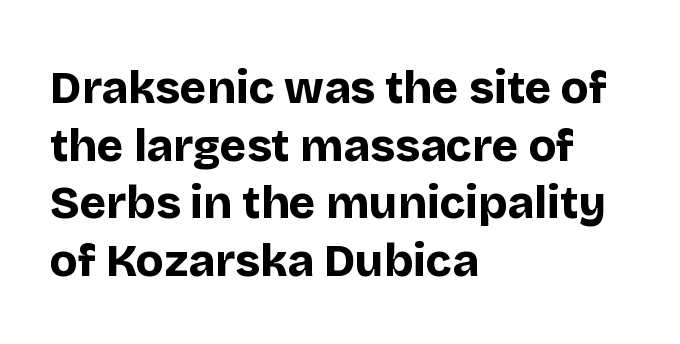
{"serif": "no", "italic": "no", "bold": "yes", "weight": "bold", "width": "normal", "stroke_contrast": "low", "x_height": "large", "monospaced": "no", "underline": "no", "align": "left", "line_spacing": "normal", "line_spacing_ratio": 1.28, "letter_spacing": "normal", "letter_spacing_em": 0.0, "glyph_px": 45}
